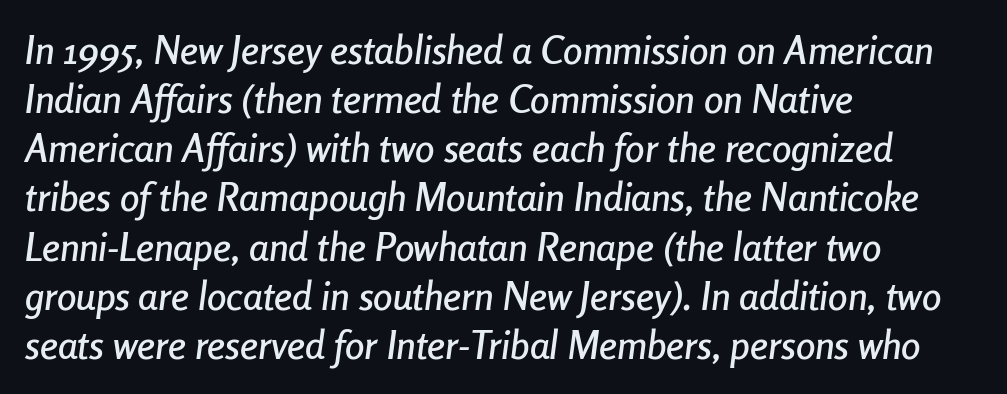
The image shows 39 px condensed type, italic (leaning right); set left-aligned, normal line spacing (1.26x), normal letter spacing, not underlined; low stroke contrast and a medium x-height.
